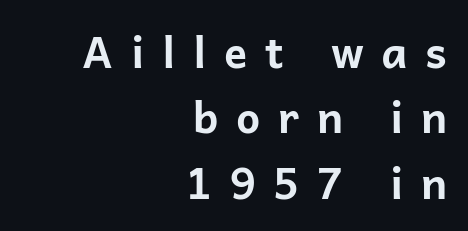
{"serif": "no", "italic": "no", "bold": "yes", "weight": "bold", "width": "normal", "stroke_contrast": "low", "x_height": "medium", "monospaced": "no", "underline": "no", "align": "right", "line_spacing": "normal", "line_spacing_ratio": 1.52, "letter_spacing": "wide", "letter_spacing_em": 0.41, "glyph_px": 43}
